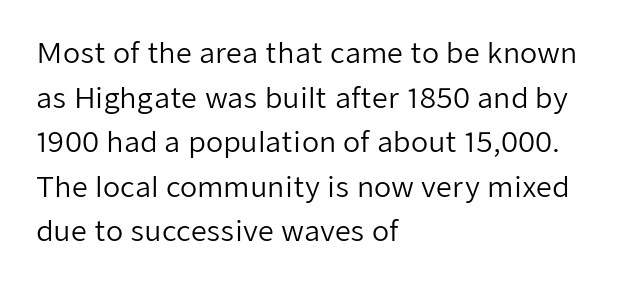
Reading down the column, the eye jumps a familiar distance to each next line. The setting favours the left margin, as ordinary paragraphs usually do. No italicization has been applied; the sample stays upright. Underlining? Definitely not there.
